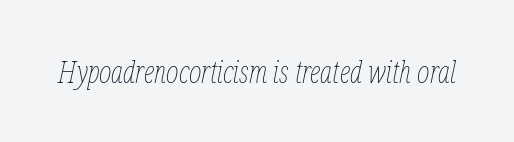
You could call the tracking neutral — neither tight nor loose. The specimen reads as italic at a glance. A quiet, ordinary-to-light weight characterises the typeface. Do the characters align in a grid? No, the font is proportional. Any mark beneath the type? The region is blank.
